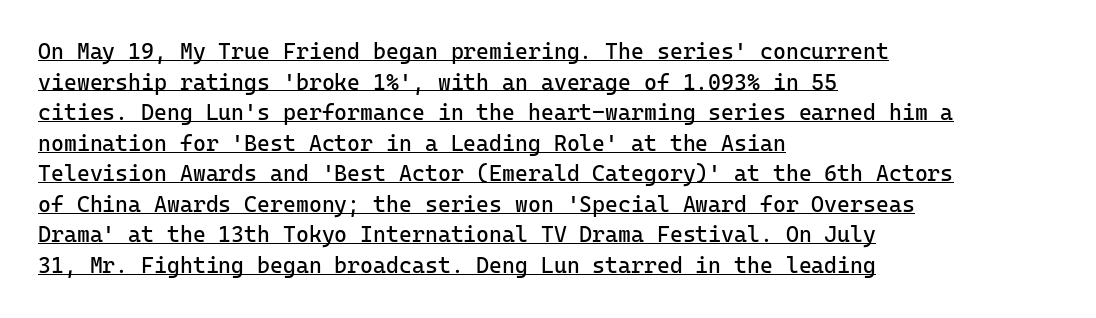
The image shows 22 px text type, upright; set left-aligned, normal line spacing (1.39x), normal letter spacing, underlined.
